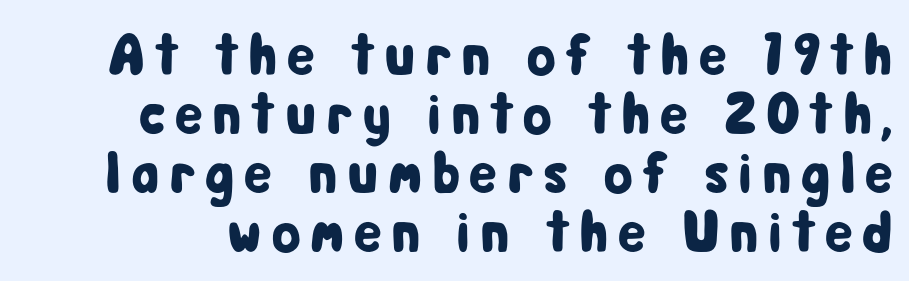
{"serif": "no", "italic": "no", "width": "condensed", "stroke_contrast": "low", "x_height": "medium", "monospaced": "no", "underline": "no", "line_spacing": "tight", "line_spacing_ratio": 1.0, "glyph_px": 59}
